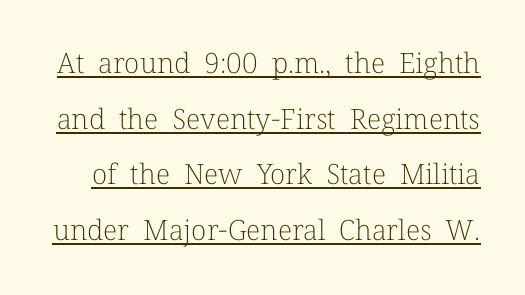
The image shows 28 px light serif type, upright; set loose line spacing (1.99x), normal letter spacing, underlined; low stroke contrast and a medium x-height.
